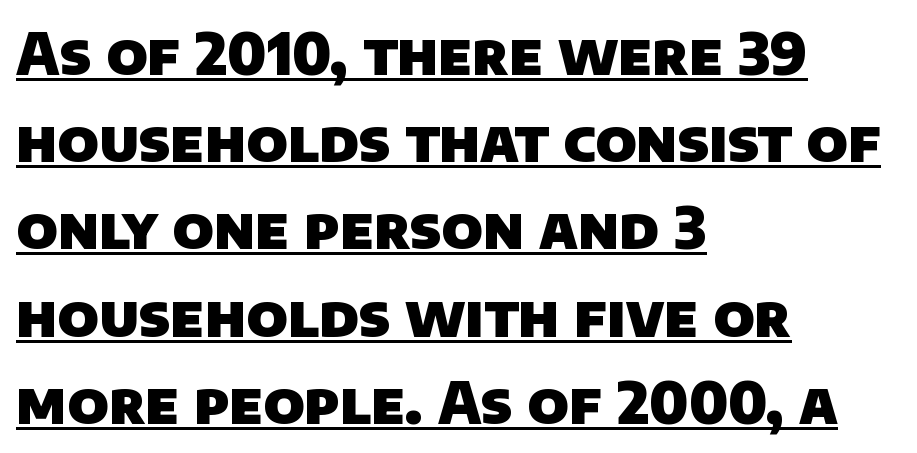
Q: Is the text bold? A: Yes.
Q: Is the typeface a serif or a sans-serif typeface? A: Sans-serif.
Q: Is the text underlined? A: Yes.
Q: How is the paragraph aligned? A: Left-aligned.
Q: Is the spacing between letters normal or unusually wide? A: Normal.
Q: Is the spacing between lines tight, normal or loose? A: Normal.
Q: Width (condensed, normal, or wide)? A: Normal.
Q: Stroke contrast? A: Low.
Q: x-height? A: Large.
Q: Monospaced? A: No.
